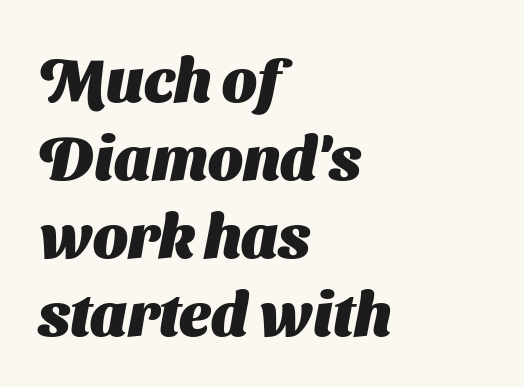
Honestly, the row spacing looks completely unremarkable. Honestly, there is no underline to notice here at all. Letterform terminals end flat and unadorned throughout the passage. Short and long lines alike share a common starting point at left. These words are printed bold, with thick strokes throughout. Look at the tracking — it's just the regular setting, nothing added.
